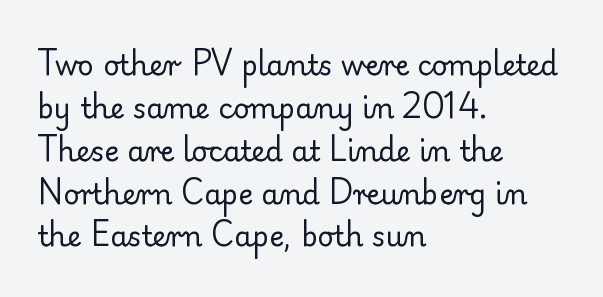
The image shows 28 px regular-weight serif type, upright; set left-aligned, normal line spacing (1.53x), normal letter spacing, not underlined; low stroke contrast and a small x-height.
